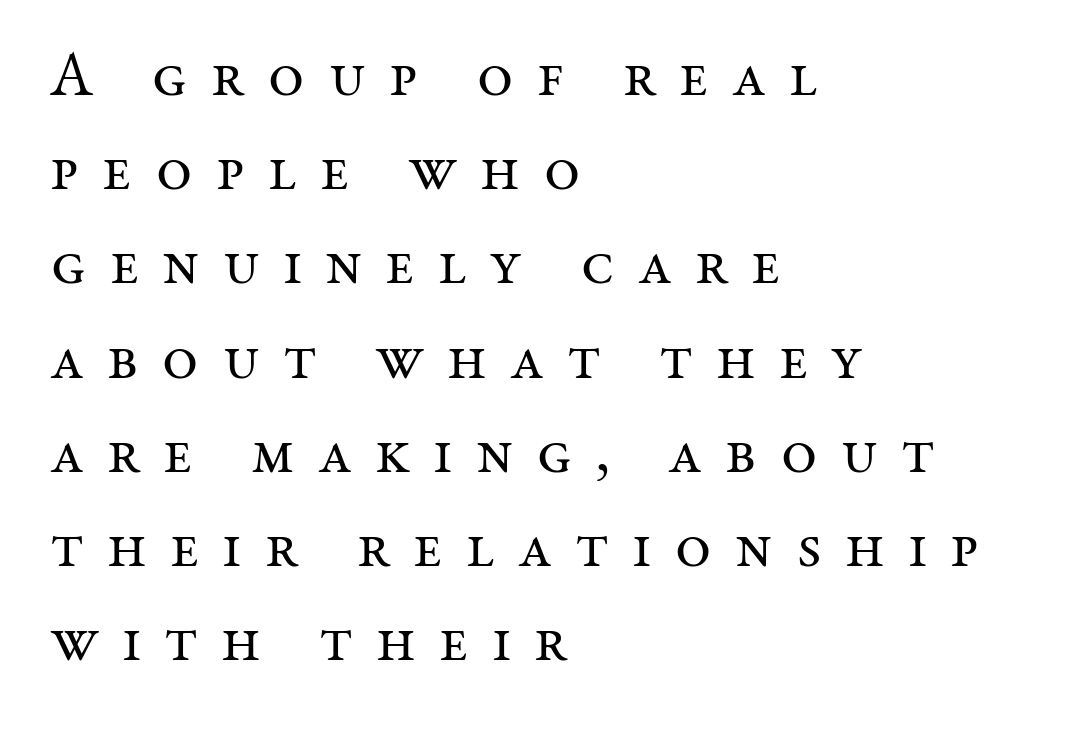
Q: Is the text bold? A: No.
Q: Is the text italic (slanted)? A: No, it is upright.
Q: Is the typeface a serif or a sans-serif typeface? A: Serif.
Q: Is the text underlined? A: No.
Q: How is the paragraph aligned? A: Left-aligned.
Q: Is the spacing between letters normal or unusually wide? A: Unusually wide.
Q: Is the spacing between lines tight, normal or loose? A: Normal.
Q: Width (condensed, normal, or wide)? A: Normal.
Q: Stroke contrast? A: Medium.
Q: x-height? A: Medium.
Q: Monospaced? A: No.
